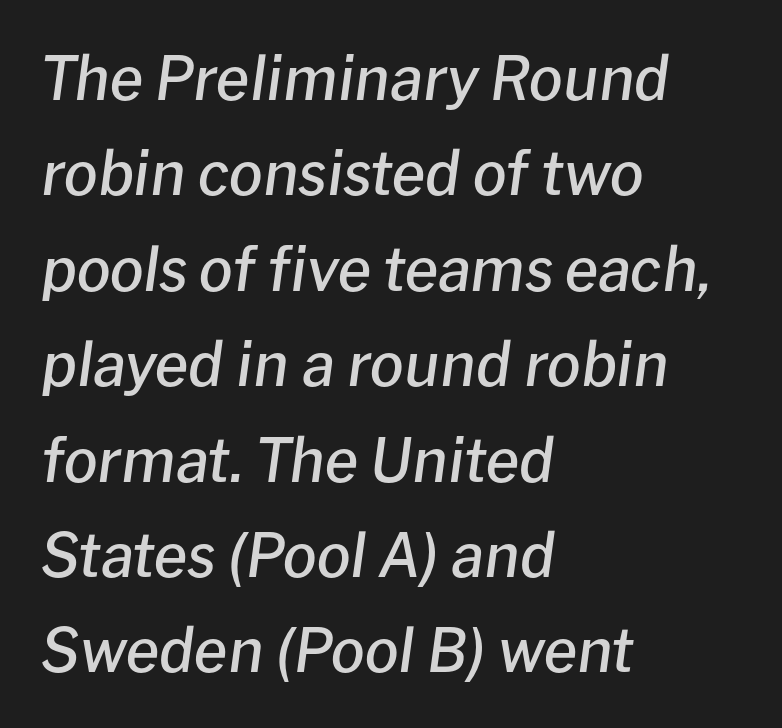
Glance below the letters and you will spot only blank space. Set as a demibold, roughly 600 on the weight scale. Vertical spacing — default. There's an unmistakable incline to the writing here.
